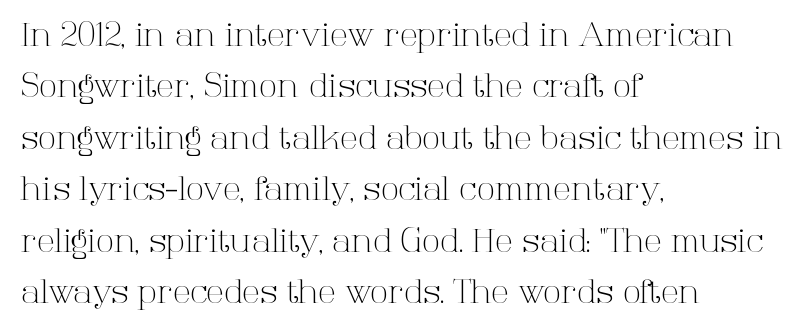
{"serif": "yes", "italic": "no", "bold": "no", "weight": "light", "width": "normal", "stroke_contrast": "high", "x_height": "medium", "monospaced": "no", "underline": "no", "align": "left", "line_spacing": "normal", "line_spacing_ratio": 1.56, "letter_spacing": "normal", "letter_spacing_em": 0.0, "glyph_px": 33}
